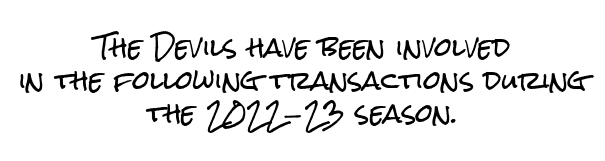
The rows are spaced the way most documents space them. Just letters on the line, the space beneath them empty. Alignment: centered. Ascenders rise straight up at ninety degrees. The letterforms sit shoulder to shoulder at normal distance.
